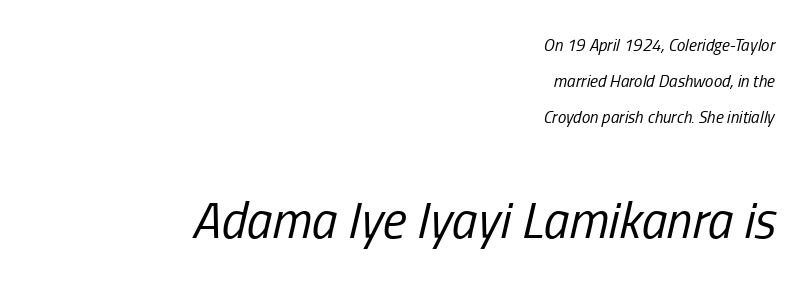
Q: Is the text bold? A: No.
Q: Is the text italic (slanted)? A: Yes, it leans right by about 13 degrees.
Q: Is the text underlined? A: No.
Q: How is the paragraph aligned? A: Right-aligned.
Q: Is the spacing between letters normal or unusually wide? A: Normal.
Q: Is the spacing between lines tight, normal or loose? A: Loose.
Q: Which block of text is set in a larger size, the first (top) or the second (bottom)? A: The second (bottom) one.
Q: Width (condensed, normal, or wide)? A: Condensed.
Q: Stroke contrast? A: Low.
Q: x-height? A: Medium.
Q: Monospaced? A: No.
